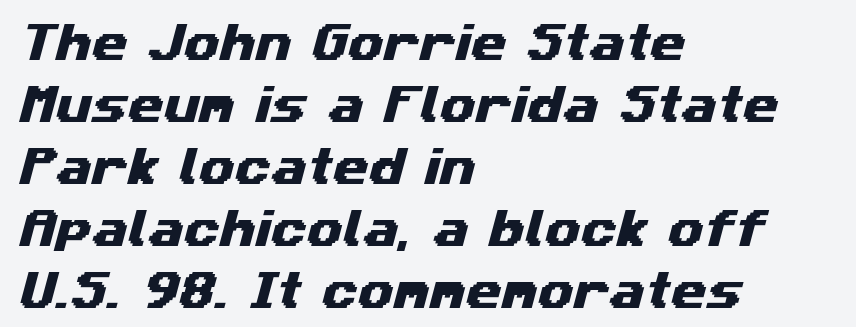
{"serif": "no", "width": "wide", "stroke_contrast": "medium", "x_height": "medium", "monospaced": "no", "underline": "no", "align": "left", "line_spacing": "normal", "line_spacing_ratio": 1.51, "letter_spacing": "normal", "letter_spacing_em": 0.0, "glyph_px": 41}
